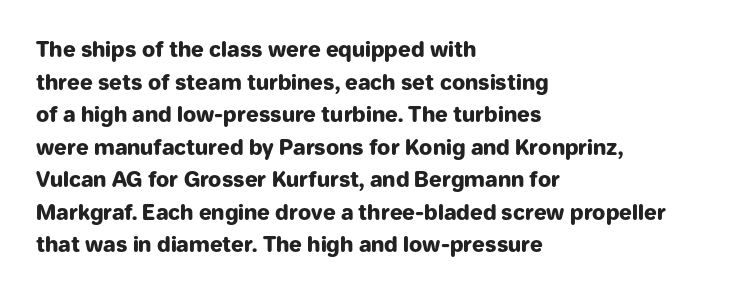
Q: Is the text bold? A: Yes.
Q: Is the text italic (slanted)? A: No, it is upright.
Q: Is the text underlined? A: No.
Q: How is the paragraph aligned? A: Left-aligned.
Q: Is the spacing between letters normal or unusually wide? A: Normal.
Q: Is the spacing between lines tight, normal or loose? A: Normal.
